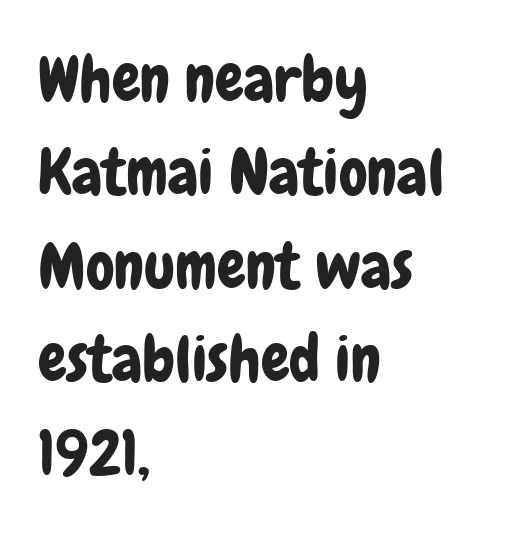
Q: Is the text italic (slanted)? A: No, it is upright.
Q: Is the typeface a serif or a sans-serif typeface? A: Sans-serif.
Q: Is the text underlined? A: No.
Q: How is the paragraph aligned? A: Left-aligned.
Q: Is the spacing between letters normal or unusually wide? A: Normal.
Q: Is the spacing between lines tight, normal or loose? A: Normal.
Q: Width (condensed, normal, or wide)? A: Condensed.
Q: Stroke contrast? A: Low.
Q: x-height? A: Medium.
Q: Monospaced? A: No.
